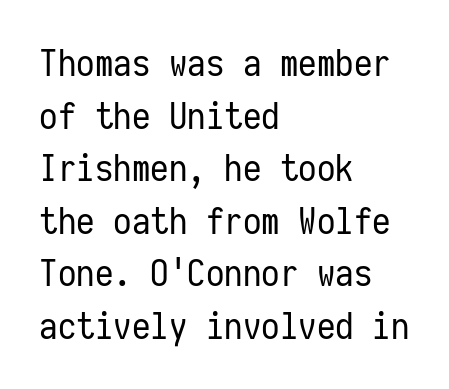
{"serif": "no", "italic": "no", "bold": "no", "weight": "regular", "width": "condensed", "stroke_contrast": "low", "x_height": "medium", "monospaced": "yes", "underline": "no", "align": "left", "line_spacing": "normal", "line_spacing_ratio": 1.42, "letter_spacing": "normal", "letter_spacing_em": 0.0, "glyph_px": 37}
